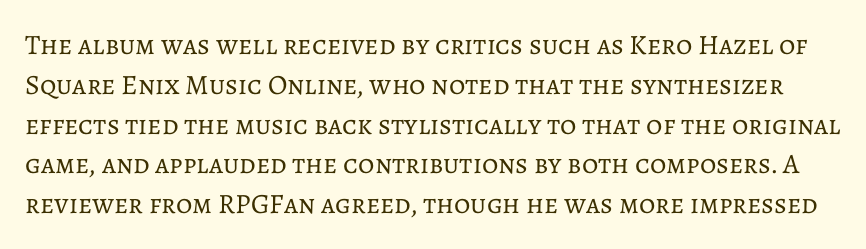
Q: Is the text bold? A: No.
Q: Is the text italic (slanted)? A: No, it is upright.
Q: Is the text underlined? A: No.
Q: Is the spacing between letters normal or unusually wide? A: Normal.
Q: Is the spacing between lines tight, normal or loose? A: Normal.
Q: Width (condensed, normal, or wide)? A: Normal.
Q: Stroke contrast? A: Low.
Q: x-height? A: Medium.
Q: Monospaced? A: No.
